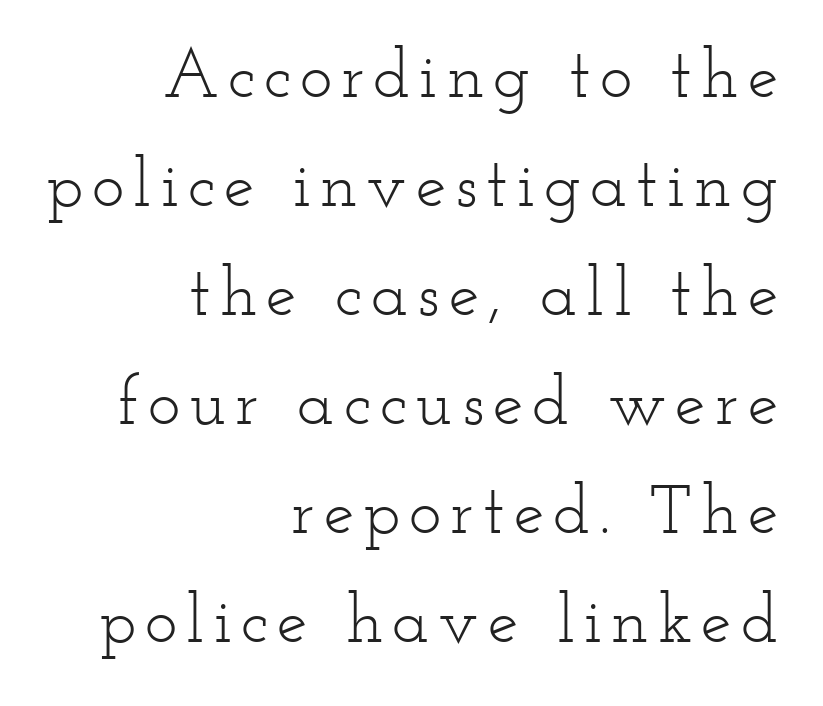
{"serif": "yes", "italic": "no", "bold": "no", "weight": "light", "width": "wide", "stroke_contrast": "low", "x_height": "small", "monospaced": "no", "underline": "no", "align": "right", "line_spacing": "normal", "line_spacing_ratio": 1.58, "glyph_px": 69}
